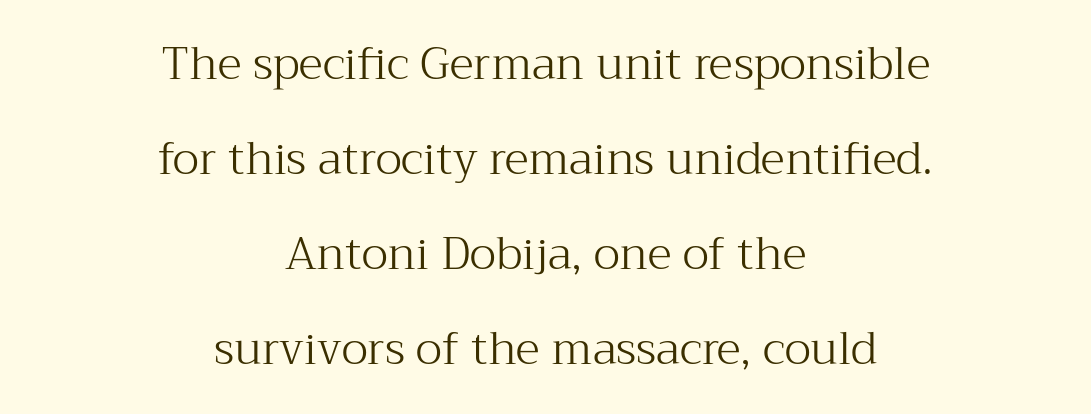
Note: serifs present on the glyphs. The text block is weighted toward neither margin, spreading evenly from the middle. Bold? No — there's no thickening of the strokes. Characters remain perfectly vertical along every line. The rendering uses natural spacing where letterforms have individual widths.
